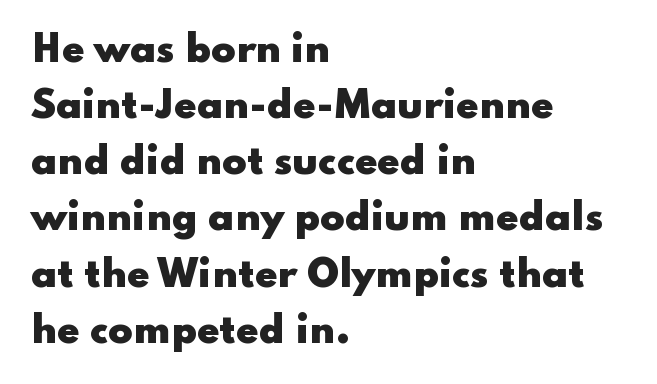
Observe the ordinary spacing: letters are neighbours, not strangers. This sample uses an upright cut, with every glyph sitting square on the baseline. Set as a true bold cut, around the 700 mark. This sample has the flowing, uneven cadence of proportional lettering. Letters rest on an invisible, unmarked baseline.
